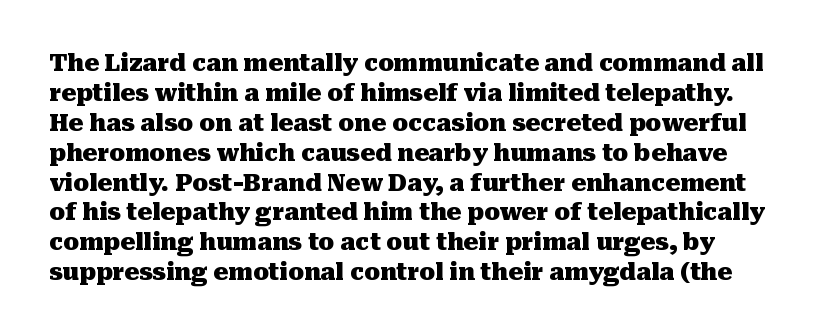
Q: Is the text bold? A: Yes.
Q: Is the text italic (slanted)? A: No, it is upright.
Q: Is the text underlined? A: No.
Q: Is the spacing between letters normal or unusually wide? A: Normal.
Q: Is the spacing between lines tight, normal or loose? A: Normal.
